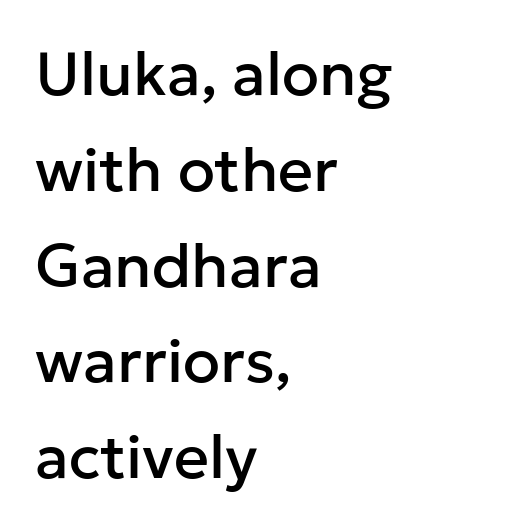
The image shows 61 px sans-serif type, upright; set left-aligned, normal line spacing (1.57x), normal letter spacing, not underlined; low stroke contrast and a medium x-height.
